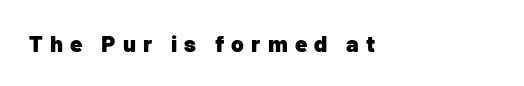
{"italic": "no", "bold": "yes", "underline": "no", "align": "left", "letter_spacing": "wide", "letter_spacing_em": 0.31, "glyph_px": 23}
